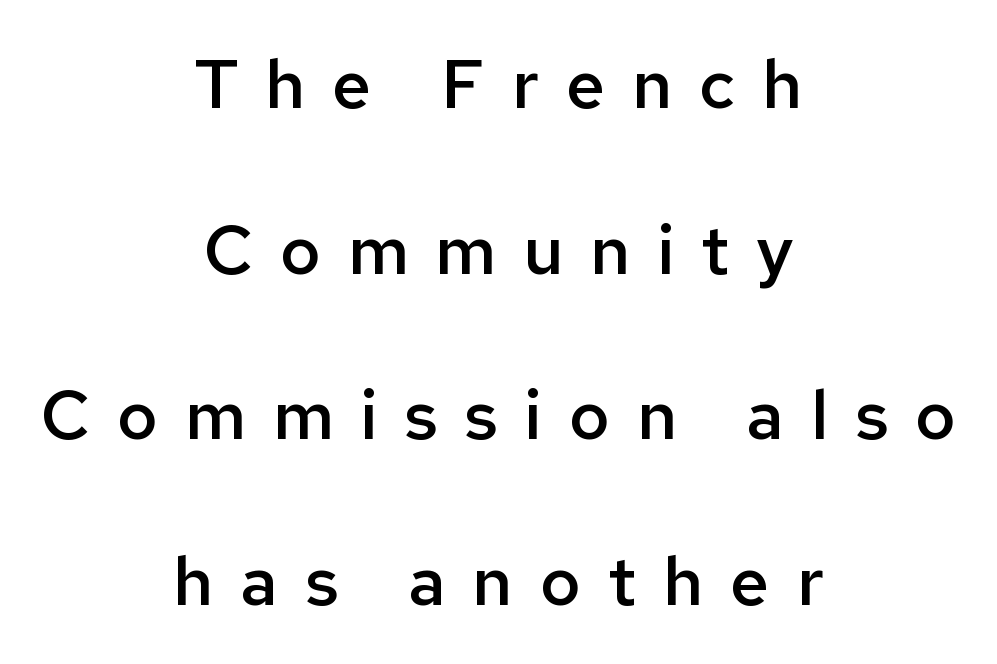
{"serif": "no", "italic": "no", "bold": "semi", "weight": "semibold", "width": "normal", "stroke_contrast": "low", "x_height": "medium", "monospaced": "no", "underline": "no", "align": "center", "line_spacing": "loose", "line_spacing_ratio": 2.4, "letter_spacing": "wide", "letter_spacing_em": 0.39, "glyph_px": 69}
